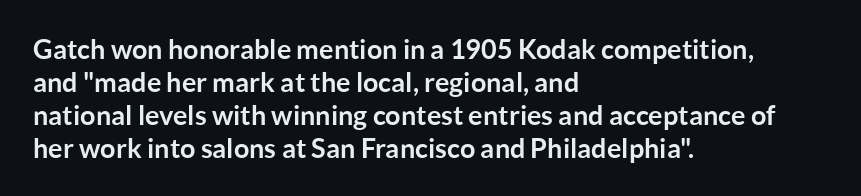
Q: Is the text bold? A: Yes.
Q: Is the text italic (slanted)? A: No, it is upright.
Q: Is the text underlined? A: No.
Q: How is the paragraph aligned? A: Left-aligned.
Q: Is the spacing between letters normal or unusually wide? A: Normal.
